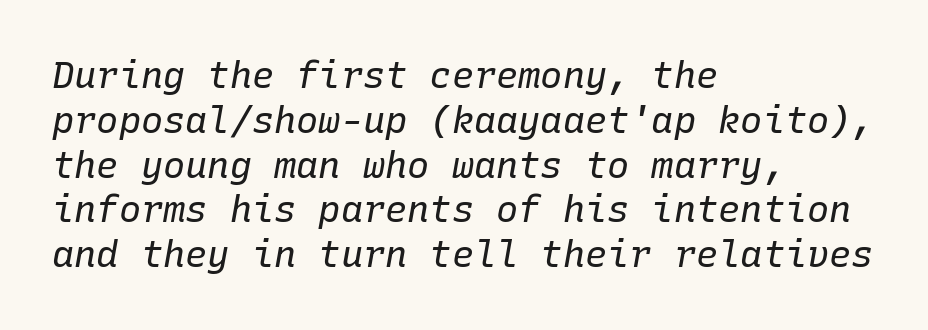
{"italic": "yes", "lean": "right", "slant_degrees": 10, "bold": "no", "weight": "regular", "width": "normal", "stroke_contrast": "low", "x_height": "medium", "monospaced": "yes", "underline": "no", "align": "left", "line_spacing_ratio": 1.21, "letter_spacing": "normal", "letter_spacing_em": 0.0, "glyph_px": 37}
